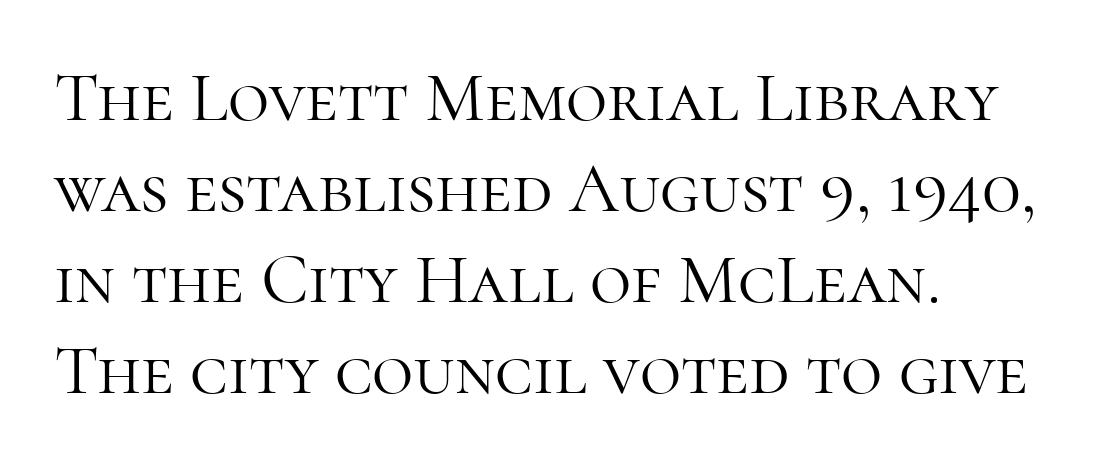
The image shows 71 px light serif type, upright; set left-aligned, normal line spacing (1.28x), normal letter spacing, not underlined; high stroke contrast and a medium x-height.
